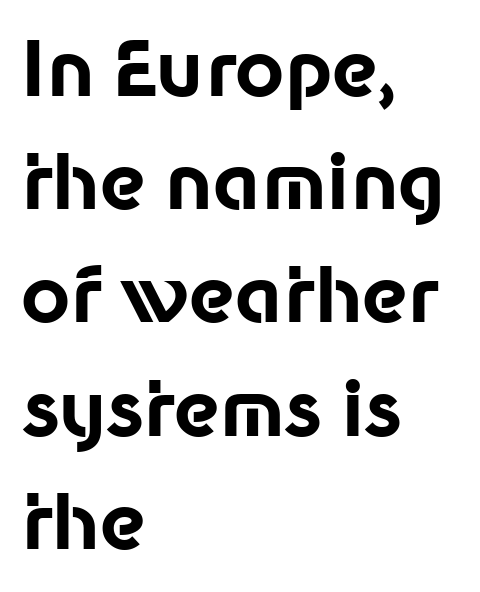
{"serif": "no", "italic": "no", "bold": "yes", "weight": "bold", "width": "normal", "stroke_contrast": "low", "x_height": "medium", "monospaced": "no", "underline": "no", "align": "left", "line_spacing": "normal", "line_spacing_ratio": 1.49, "letter_spacing": "normal", "letter_spacing_em": 0.0, "glyph_px": 76}
